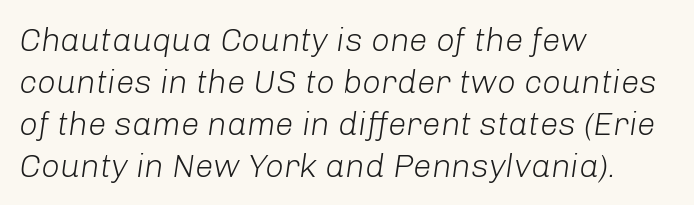
{"italic": "yes", "lean": "right", "slant_degrees": 8, "bold": "no", "weight": "light", "width": "normal", "stroke_contrast": "low", "x_height": "medium", "monospaced": "no", "underline": "no", "align": "left", "line_spacing": "normal", "line_spacing_ratio": 1.27, "letter_spacing": "normal", "letter_spacing_em": 0.0, "glyph_px": 33}
